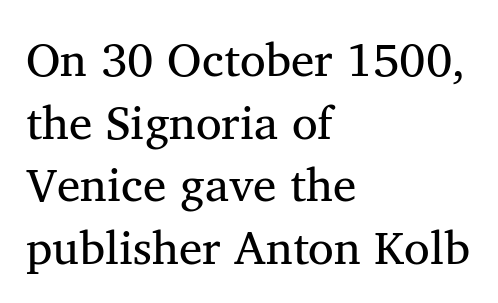
The image shows 47 px regular-weight serif type; set left-aligned, normal line spacing (1.33x), normal letter spacing, not underlined; medium stroke contrast and a medium x-height.
